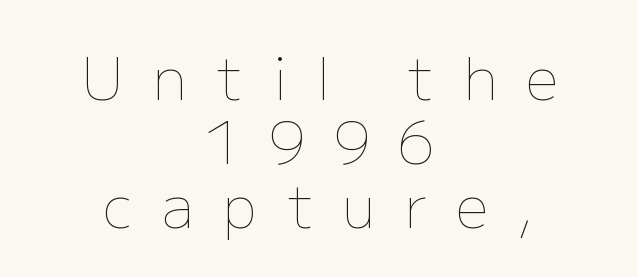
The image shows 58 px thin type, upright; set centered, tight line spacing (1.1x), unusually wide letter spacing (+0.5 em), not underlined; low stroke contrast and a medium x-height.
